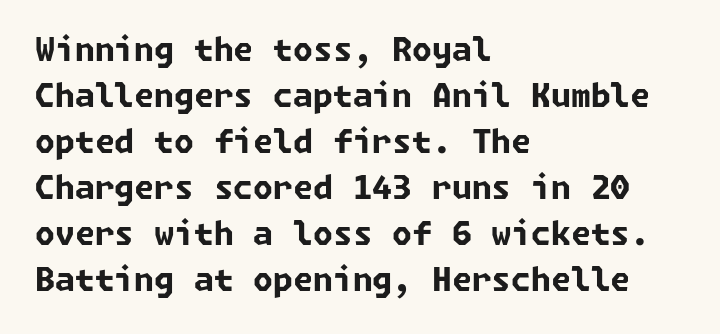
{"serif": "no", "bold": "yes", "weight": "bold", "width": "normal", "stroke_contrast": "low", "x_height": "medium", "underline": "no", "align": "left", "line_spacing": "normal", "line_spacing_ratio": 1.44, "letter_spacing": "normal", "letter_spacing_em": 0.0, "glyph_px": 32}
